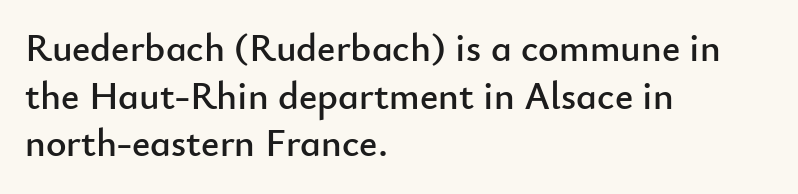
The image shows 39 px sans-serif type, upright; set left-aligned, line spacing 1.22x, normal letter spacing, not underlined; low stroke contrast and a small x-height.
